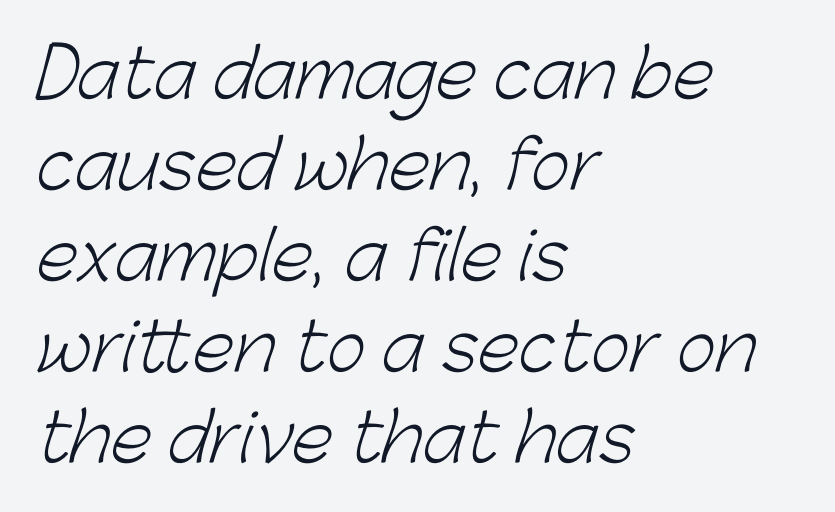
The image shows 67 px light sans-serif type; set left-aligned, normal line spacing (1.36x), normal letter spacing, not underlined; low stroke contrast and a medium x-height.
